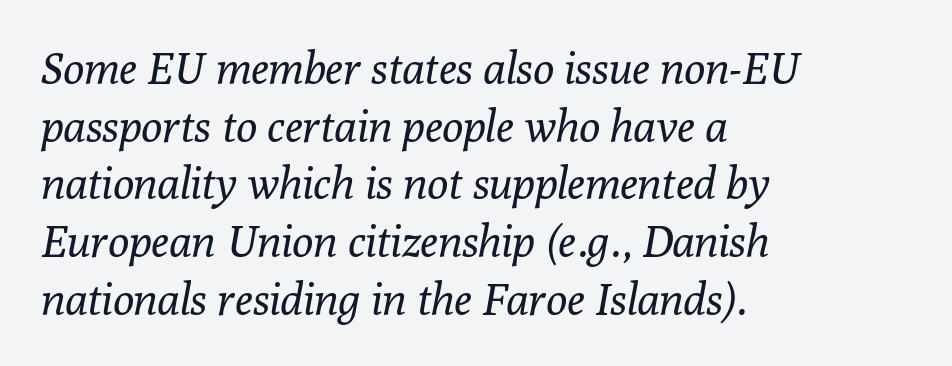
{"serif": "yes", "italic": "yes", "lean": "right", "slant_degrees": 10, "bold": "no", "weight": "regular", "width": "normal", "stroke_contrast": "low", "x_height": "medium", "monospaced": "no", "underline": "no", "align": "left", "line_spacing": "normal", "line_spacing_ratio": 1.31, "letter_spacing": "normal", "letter_spacing_em": 0.0, "glyph_px": 44}
